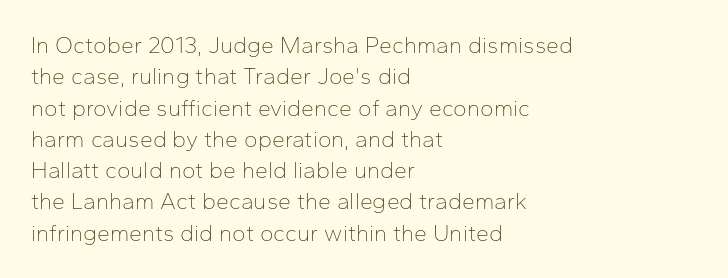
Q: Is the text bold? A: No.
Q: Is the text italic (slanted)? A: No, it is upright.
Q: Is the text underlined? A: No.
Q: How is the paragraph aligned? A: Left-aligned.
Q: Is the spacing between letters normal or unusually wide? A: Normal.
Q: Is the spacing between lines tight, normal or loose? A: Normal.
